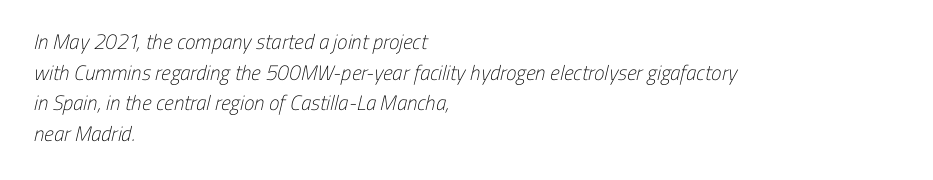
Q: Is the text bold? A: No.
Q: Is the text underlined? A: No.
Q: How is the paragraph aligned? A: Left-aligned.
Q: Is the spacing between letters normal or unusually wide? A: Normal.
Q: Is the spacing between lines tight, normal or loose? A: Normal.
